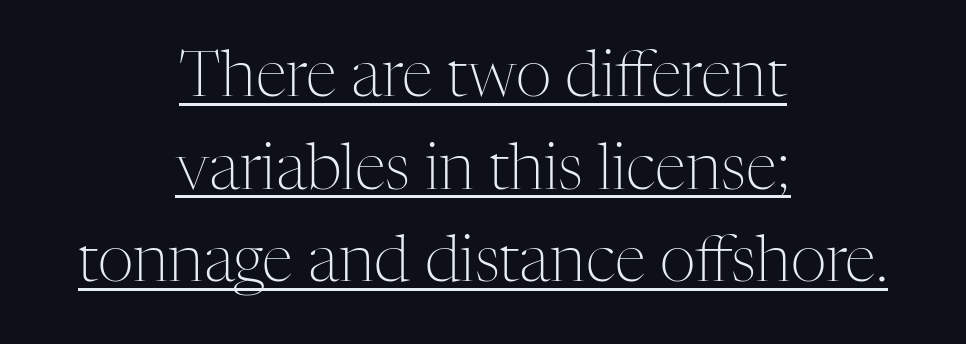
Q: Is the text bold? A: No.
Q: Is the text italic (slanted)? A: No, it is upright.
Q: Is the typeface a serif or a sans-serif typeface? A: Serif.
Q: Is the text underlined? A: Yes.
Q: How is the paragraph aligned? A: Centered.
Q: Is the spacing between letters normal or unusually wide? A: Normal.
Q: Is the spacing between lines tight, normal or loose? A: Normal.
Q: Width (condensed, normal, or wide)? A: Normal.
Q: Stroke contrast? A: Medium.
Q: x-height? A: Medium.
Q: Monospaced? A: No.
